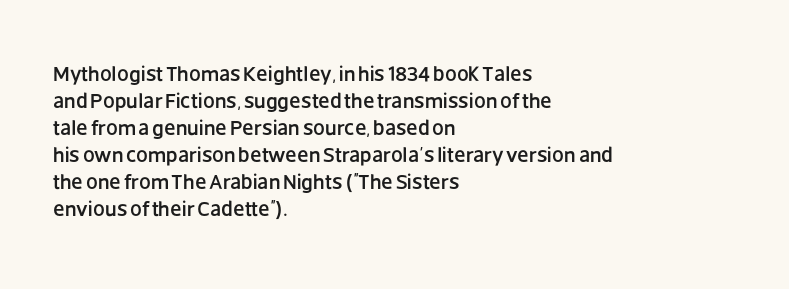
Q: Is the text italic (slanted)? A: No, it is upright.
Q: Is the text underlined? A: No.
Q: How is the paragraph aligned? A: Left-aligned.
Q: Is the spacing between letters normal or unusually wide? A: Normal.
Q: Is the spacing between lines tight, normal or loose? A: Normal.
